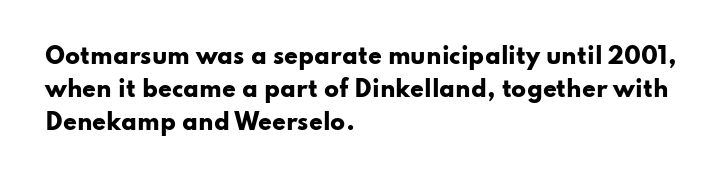
You'd pick this weight for a headline — it's a proper bold. The lettering holds an erect, upright posture throughout. Glance below the letters and you will spot only blank space. Layout note: lines flush left. Characters follow at the spacing the type designer built in. These lines sit exactly where default settings would place them.
